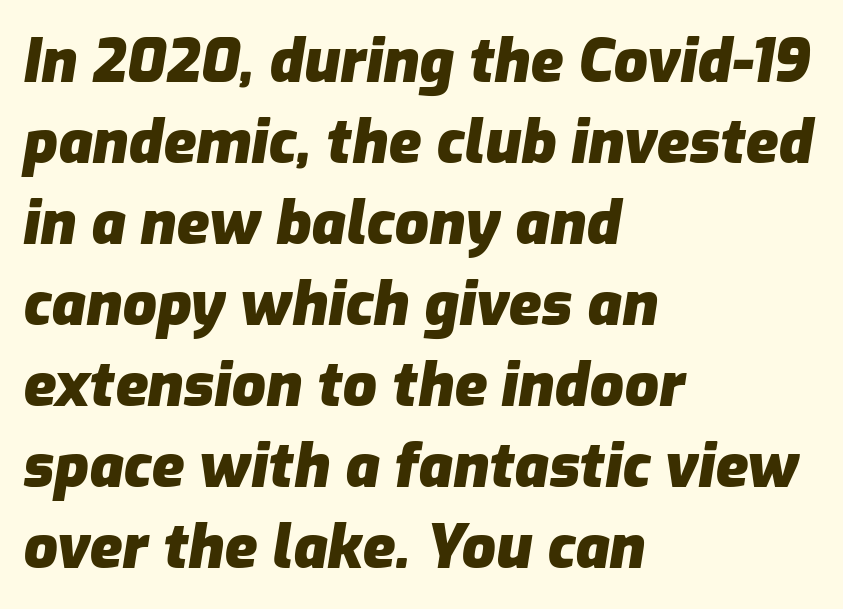
Q: Is the text bold? A: Yes.
Q: Is the text italic (slanted)? A: Yes, it leans right by about 9 degrees.
Q: Is the text underlined? A: No.
Q: How is the paragraph aligned? A: Left-aligned.
Q: Is the spacing between letters normal or unusually wide? A: Normal.
Q: Is the spacing between lines tight, normal or loose? A: Normal.
Q: Width (condensed, normal, or wide)? A: Normal.
Q: Stroke contrast? A: Low.
Q: x-height? A: Medium.
Q: Monospaced? A: No.
